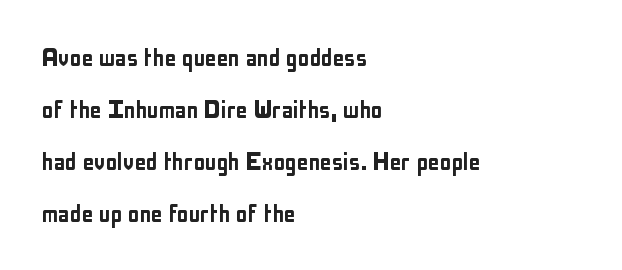
{"serif": "no", "italic": "no", "width": "condensed", "stroke_contrast": "low", "x_height": "medium", "monospaced": "no", "underline": "no", "align": "left", "line_spacing_ratio": 1.79, "letter_spacing": "normal", "letter_spacing_em": 0.0, "glyph_px": 29}
